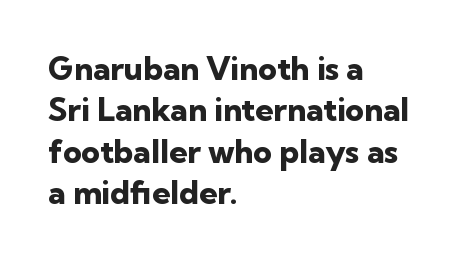
Q: Is the text bold? A: Yes.
Q: Is the text italic (slanted)? A: No, it is upright.
Q: Is the typeface a serif or a sans-serif typeface? A: Sans-serif.
Q: Is the text underlined? A: No.
Q: How is the paragraph aligned? A: Left-aligned.
Q: Is the spacing between letters normal or unusually wide? A: Normal.
Q: Is the spacing between lines tight, normal or loose? A: Normal.
Q: Width (condensed, normal, or wide)? A: Normal.
Q: Stroke contrast? A: Low.
Q: x-height? A: Medium.
Q: Monospaced? A: No.
